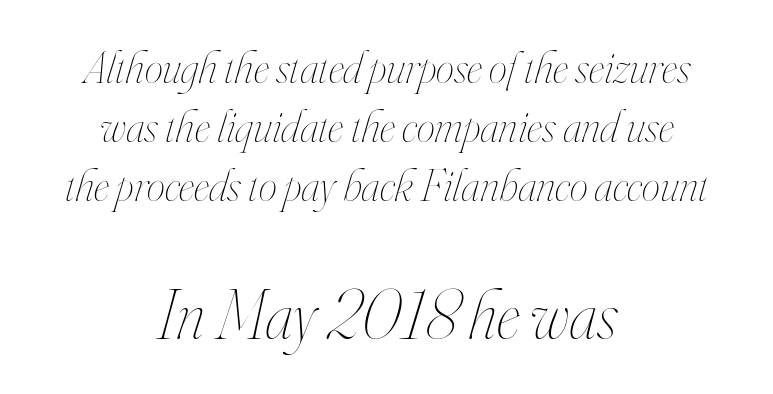
{"italic": "yes", "lean": "right", "slant_degrees": 16, "bold": "no", "weight": "thin", "width": "condensed", "stroke_contrast": "high", "x_height": "small", "monospaced": "no", "underline": "no", "align": "center", "line_spacing": "normal", "line_spacing_ratio": 1.28, "letter_spacing": "normal", "letter_spacing_em": 0.0, "larger_block": "second", "size_ratio": 1.5, "glyph_px": 69}
